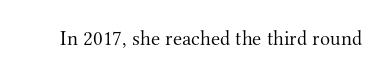
The image shows 21 px text type, upright; set normal letter spacing, not underlined.
